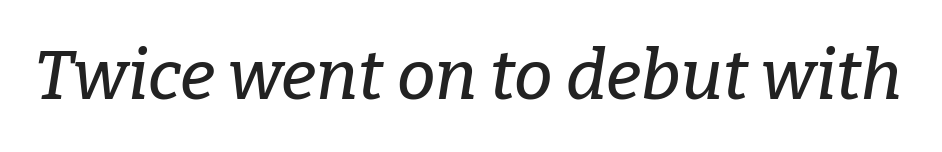
Students, note that the glyphs here touch the page at normal intervals. Does the lettering tilt? It does — this is italic. Yep, those are serifs on the letters. This rendering features lettering with no underline. Varying glyph widths throughout — classic text-font behaviour.
